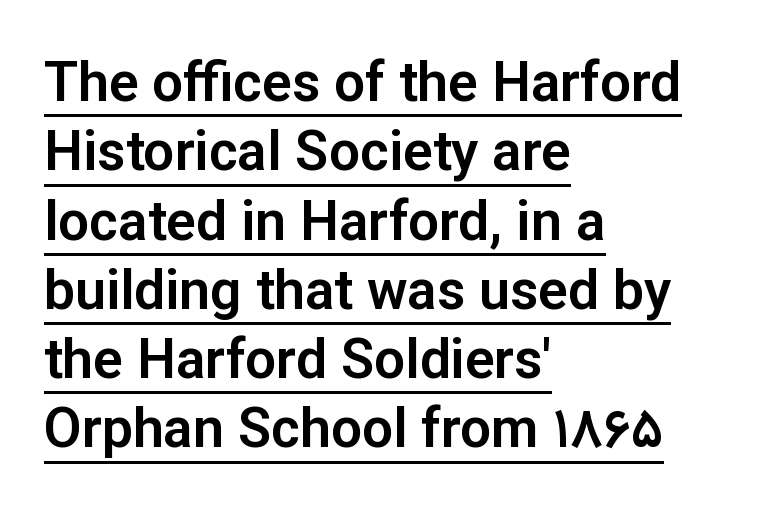
The image shows 55 px sans-serif type, upright; set left-aligned, normal line spacing (1.26x), normal letter spacing, underlined; low stroke contrast and a medium x-height.
